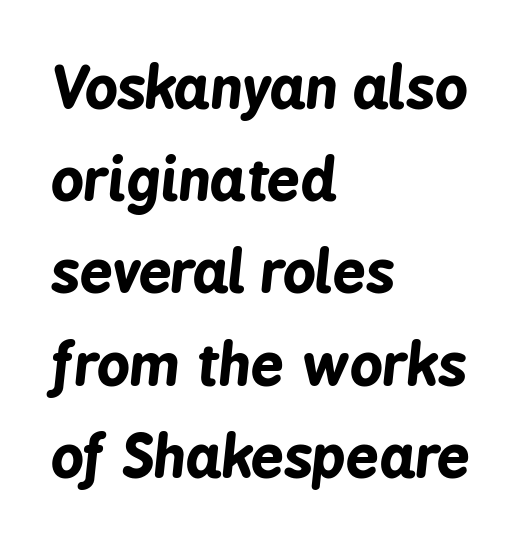
Q: Is the text bold? A: Yes.
Q: Is the text italic (slanted)? A: Yes, it leans right by about 6 degrees.
Q: Is the text underlined? A: No.
Q: How is the paragraph aligned? A: Left-aligned.
Q: Is the spacing between letters normal or unusually wide? A: Normal.
Q: Is the spacing between lines tight, normal or loose? A: Normal.
Q: Width (condensed, normal, or wide)? A: Condensed.
Q: Stroke contrast? A: Low.
Q: x-height? A: Medium.
Q: Monospaced? A: No.
